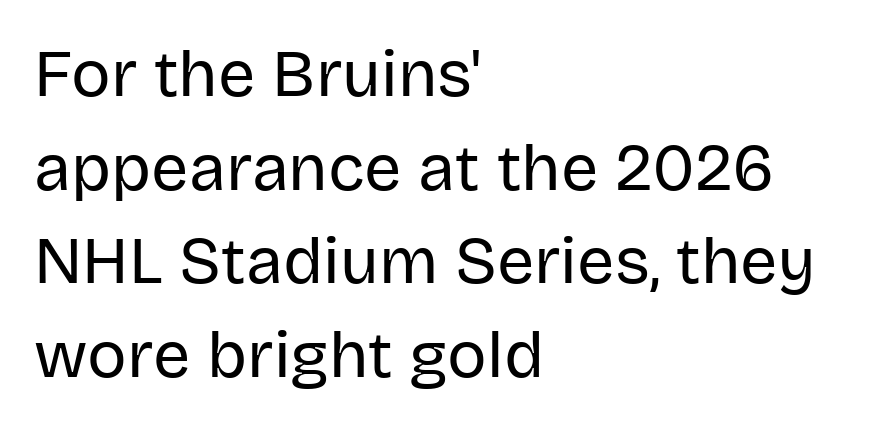
Vertical stems look standard width or narrower in stroke. Check under the words: just untouched page. Serifs: no, the terminals of the letterforms are clean. One glance says typical: line gaps are just what's usual. Which margin do the lines hug? The left one — the right edge is uneven. Is there any slant? The stems are plumb.
